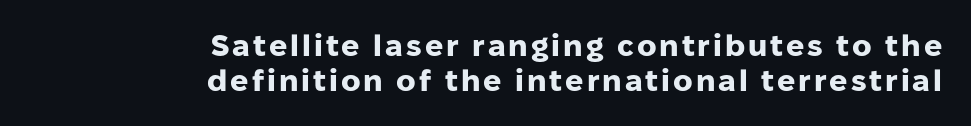
Q: Is the text bold? A: Yes.
Q: Is the text italic (slanted)? A: No, it is upright.
Q: Is the typeface a serif or a sans-serif typeface? A: Sans-serif.
Q: Is the text underlined? A: No.
Q: How is the paragraph aligned? A: Right-aligned.
Q: Width (condensed, normal, or wide)? A: Normal.
Q: Stroke contrast? A: Low.
Q: x-height? A: Medium.
Q: Monospaced? A: No.
